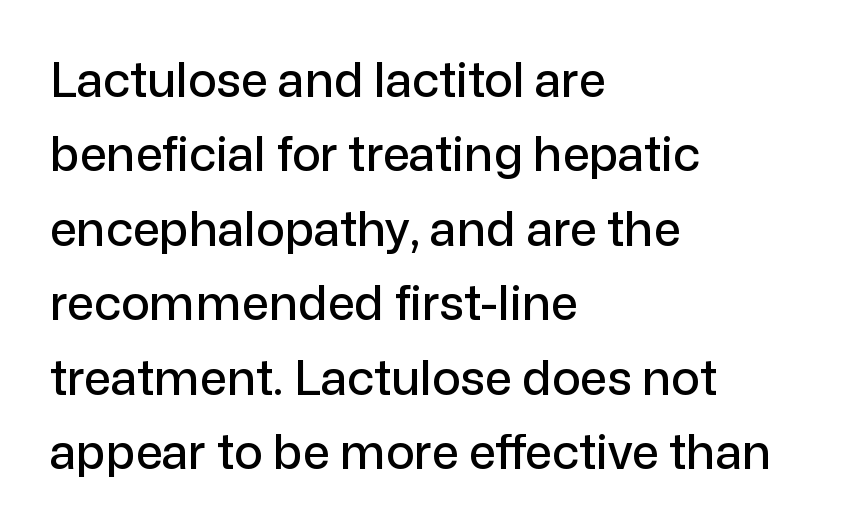
The image shows 48 px sans-serif type, upright; set left-aligned, normal line spacing (1.55x), normal letter spacing, not underlined; low stroke contrast and a medium x-height.
